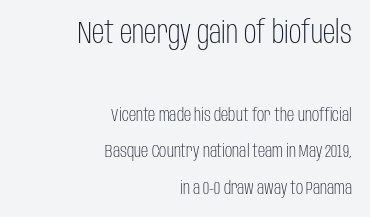
Q: Is the text bold? A: No.
Q: Is the text italic (slanted)? A: No, it is upright.
Q: Is the typeface a serif or a sans-serif typeface? A: Sans-serif.
Q: Is the text underlined? A: No.
Q: How is the paragraph aligned? A: Right-aligned.
Q: Is the spacing between letters normal or unusually wide? A: Normal.
Q: Is the spacing between lines tight, normal or loose? A: Loose.
Q: Which block of text is set in a larger size, the first (top) or the second (bottom)? A: The first (top) one.
Q: Width (condensed, normal, or wide)? A: Condensed.
Q: Stroke contrast? A: Low.
Q: x-height? A: Large.
Q: Monospaced? A: No.
